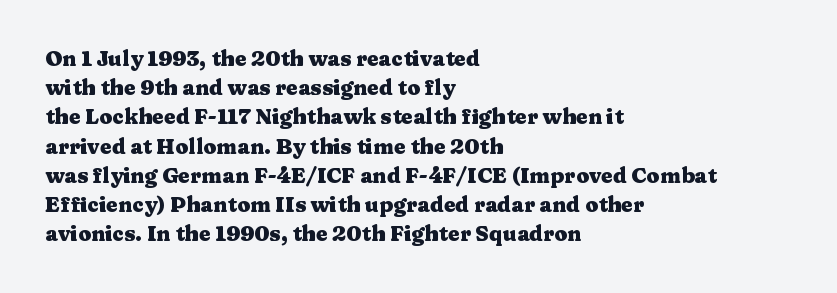
{"italic": "no", "bold": "yes", "underline": "no", "align": "left", "line_spacing": "normal", "line_spacing_ratio": 1.39, "letter_spacing": "normal", "letter_spacing_em": 0.0, "glyph_px": 21}
